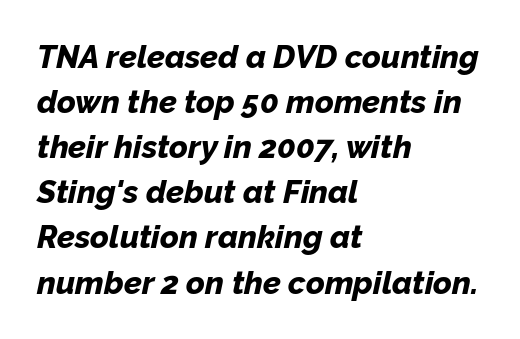
Q: Is the text bold? A: Yes.
Q: Is the text italic (slanted)? A: Yes, it leans right by about 12 degrees.
Q: Is the text underlined? A: No.
Q: How is the paragraph aligned? A: Left-aligned.
Q: Is the spacing between letters normal or unusually wide? A: Normal.
Q: Is the spacing between lines tight, normal or loose? A: Normal.
Q: Width (condensed, normal, or wide)? A: Normal.
Q: Stroke contrast? A: Low.
Q: x-height? A: Medium.
Q: Monospaced? A: No.
